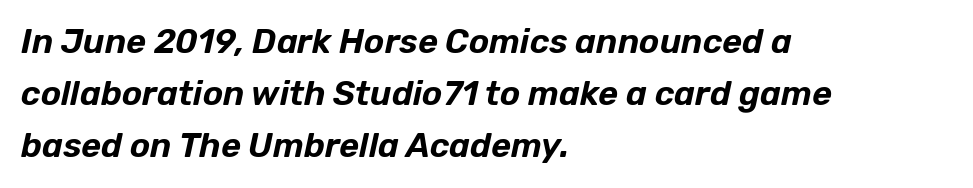
Honestly, there is no underline to notice here at all. Note the varied advance widths — an 'i' is clearly narrower than an 'm'. The horizontal fit of the characters is conventional and even. Short and long lines alike share a common starting point at left. Honestly, the row spacing looks completely unremarkable. In terms of posture, this sample is oblique.
